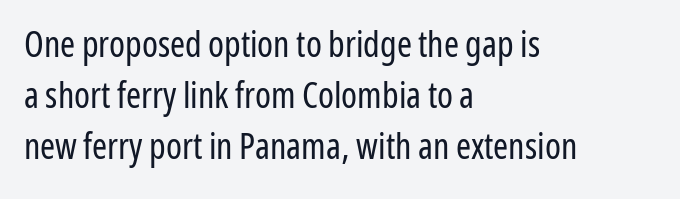
Each line starts at the same left margin while the right side varies. Check under the words: just untouched page. The weight would be labelled regular, book, light, or lighter still. Ascenders rise straight up at ninety degrees.
